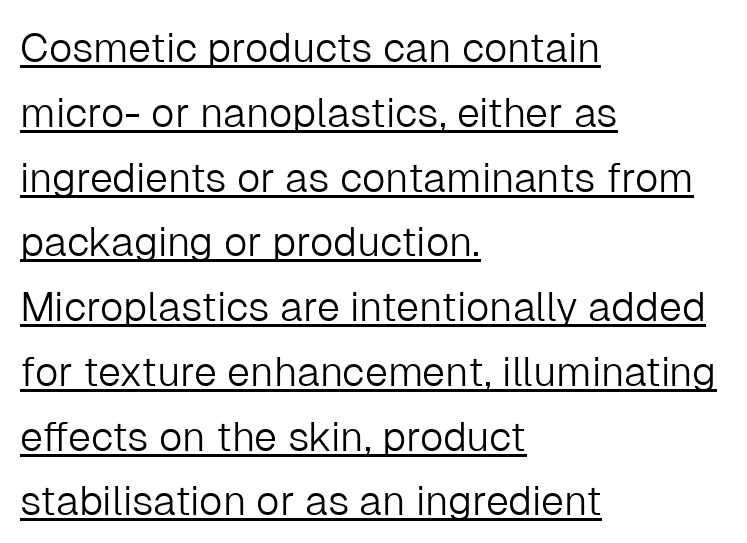
The image shows 41 px light sans-serif type, upright; set left-aligned, normal line spacing (1.58x), normal letter spacing, underlined; low stroke contrast and a medium x-height.
